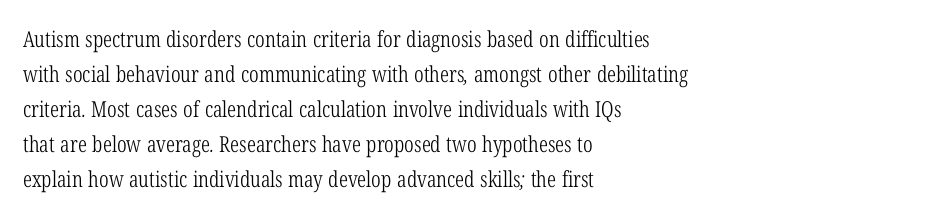
Q: Is the text bold? A: No.
Q: Is the text underlined? A: No.
Q: How is the paragraph aligned? A: Left-aligned.
Q: Is the spacing between letters normal or unusually wide? A: Normal.
Q: Is the spacing between lines tight, normal or loose? A: Normal.
